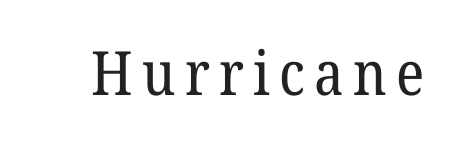
Type without underlining. Spacing verdict: proportional, widths tailored to each character. No chunkiness to these letters — they're not bold. Serif or sans? Serif — the stroke terminals have little feet.
